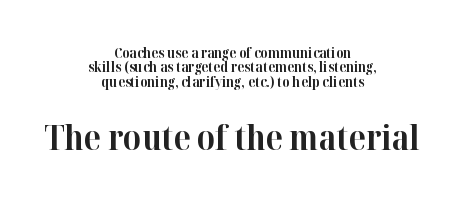
Q: Is the text bold? A: Yes.
Q: Is the text italic (slanted)? A: No, it is upright.
Q: Is the typeface a serif or a sans-serif typeface? A: Serif.
Q: Is the text underlined? A: No.
Q: How is the paragraph aligned? A: Centered.
Q: Is the spacing between letters normal or unusually wide? A: Normal.
Q: Is the spacing between lines tight, normal or loose? A: Tight.
Q: Which block of text is set in a larger size, the first (top) or the second (bottom)? A: The second (bottom) one.
Q: Width (condensed, normal, or wide)? A: Normal.
Q: Stroke contrast? A: High.
Q: x-height? A: Medium.
Q: Monospaced? A: No.
